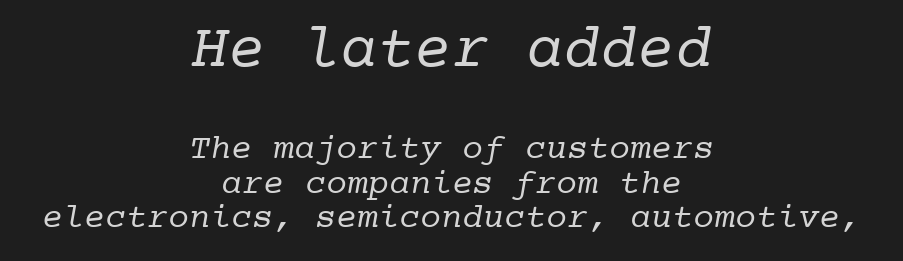
Q: Is the text bold? A: No.
Q: Is the typeface a serif or a sans-serif typeface? A: Serif.
Q: Is the text underlined? A: No.
Q: How is the paragraph aligned? A: Centered.
Q: Is the spacing between letters normal or unusually wide? A: Normal.
Q: Is the spacing between lines tight, normal or loose? A: Tight.
Q: Which block of text is set in a larger size, the first (top) or the second (bottom)? A: The first (top) one.
Q: Width (condensed, normal, or wide)? A: Normal.
Q: Stroke contrast? A: Low.
Q: x-height? A: Medium.
Q: Monospaced? A: Yes.
